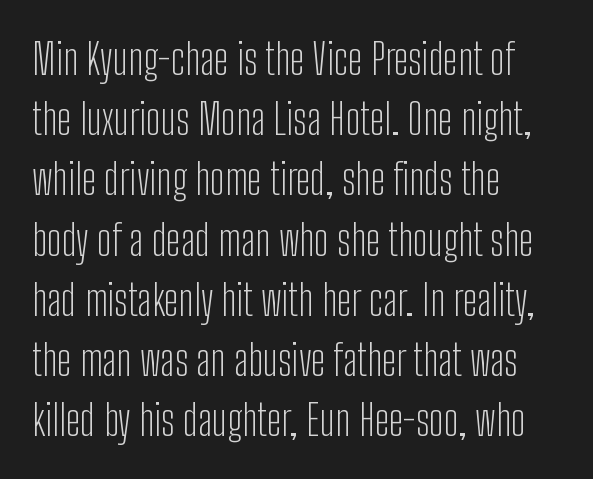
{"serif": "no", "italic": "no", "bold": "no", "weight": "light", "width": "condensed", "stroke_contrast": "low", "x_height": "medium", "monospaced": "no", "underline": "no", "align": "left", "line_spacing": "normal", "line_spacing_ratio": 1.4, "letter_spacing": "normal", "letter_spacing_em": 0.0, "glyph_px": 43}
